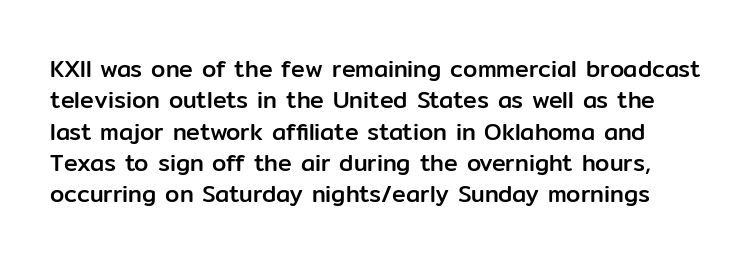
The space directly below the letters is spotless. The specimen reads as upright at a glance. If you measured baseline to baseline, you'd find a middling distance. Standard letterfit; no display-style spreading of the glyphs.
